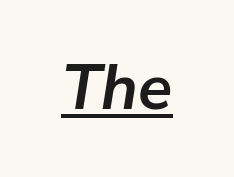
The rendering keeps characters at their native spacing. The typesetter has applied underlining to the passage shown. Compared with ordinary roman type, these characters are visibly tilted. I'd describe the lettering as bold — thick and assertive. These lines are rendered in a variable-pitch font.
